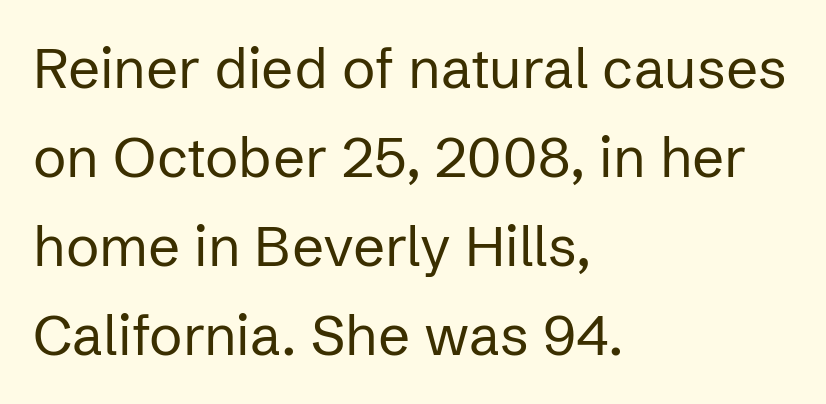
Q: Is the text bold? A: No.
Q: Is the text italic (slanted)? A: No, it is upright.
Q: Is the typeface a serif or a sans-serif typeface? A: Sans-serif.
Q: Is the text underlined? A: No.
Q: How is the paragraph aligned? A: Left-aligned.
Q: Is the spacing between letters normal or unusually wide? A: Normal.
Q: Is the spacing between lines tight, normal or loose? A: Normal.
Q: Width (condensed, normal, or wide)? A: Normal.
Q: Stroke contrast? A: Low.
Q: x-height? A: Medium.
Q: Monospaced? A: No.
